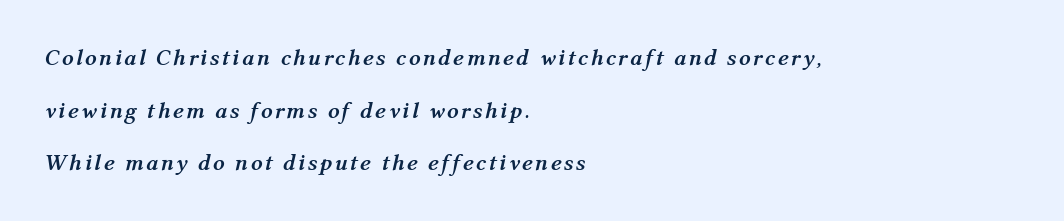
Caption: multi-line text, flush left, ragged right. One glance says open: line gaps are wider than usual. Emphasis-style slanted type is in use. No word sits above an underline. Chunky letters — that's bold for sure.
